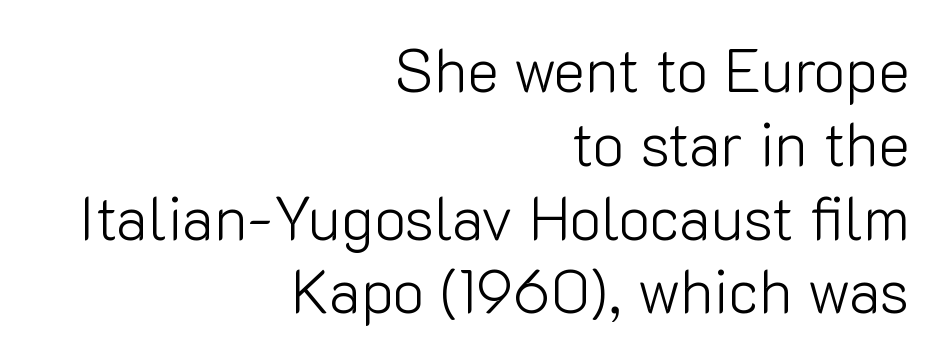
Q: Is the text bold? A: No.
Q: Is the text italic (slanted)? A: No, it is upright.
Q: Is the typeface a serif or a sans-serif typeface? A: Sans-serif.
Q: Is the text underlined? A: No.
Q: How is the paragraph aligned? A: Right-aligned.
Q: Is the spacing between letters normal or unusually wide? A: Normal.
Q: Width (condensed, normal, or wide)? A: Normal.
Q: Stroke contrast? A: Low.
Q: x-height? A: Medium.
Q: Monospaced? A: No.
